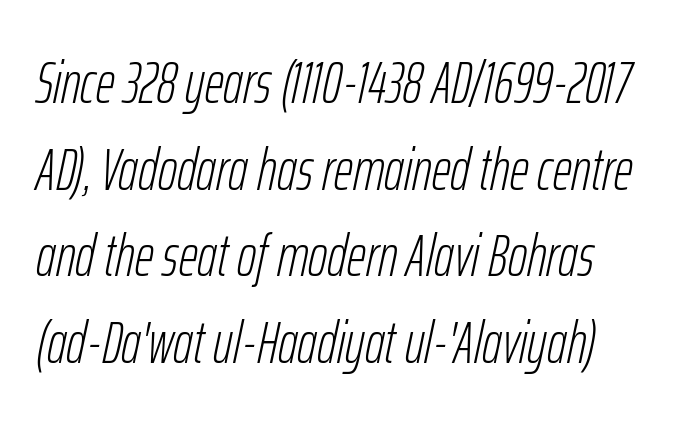
{"italic": "yes", "lean": "right", "slant_degrees": 12, "bold": "no", "weight": "light", "width": "condensed", "stroke_contrast": "low", "x_height": "medium", "monospaced": "no", "underline": "no", "line_spacing": "normal", "line_spacing_ratio": 1.47, "letter_spacing": "normal", "letter_spacing_em": 0.0, "glyph_px": 59}
